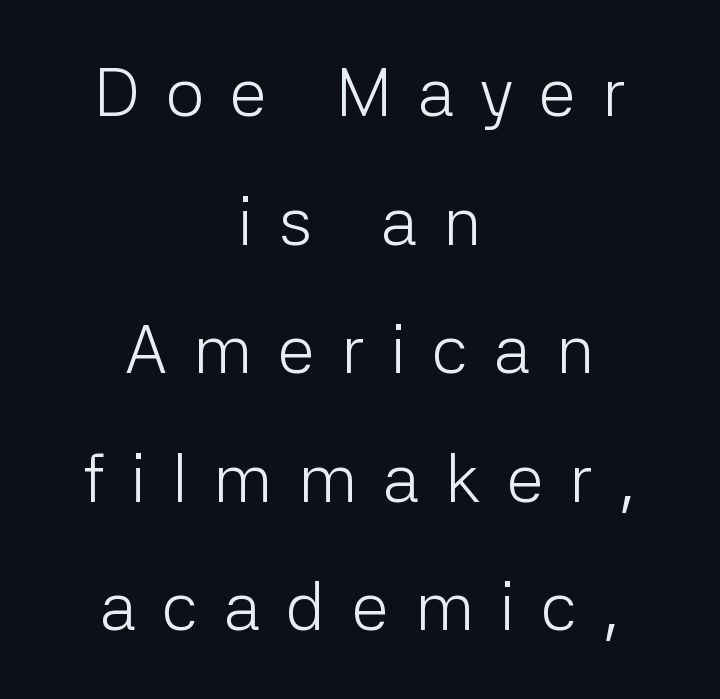
The passage is arranged like a title page — every line centered. Think of a printed novel: that variable character pitch is what you see here. You can tell from the bare stems that sans-serif type was used. The line texture is sparse and dotted thanks to wide tracking. The zone under the glyphs is completely vacant.
